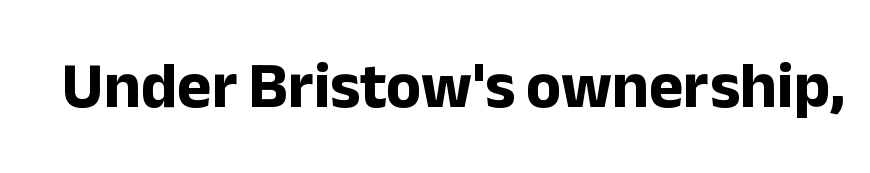
Standard letterfit; no display-style spreading of the glyphs. Character widths vary here, with narrow letters taking less room than wide ones. Emphasis by weight is at full strength: bold. The glyphs are unaccompanied by any horizontal stroke below them. Vertical strokes here are truly vertical. The font family rendered here belongs to the sans-serif group.
